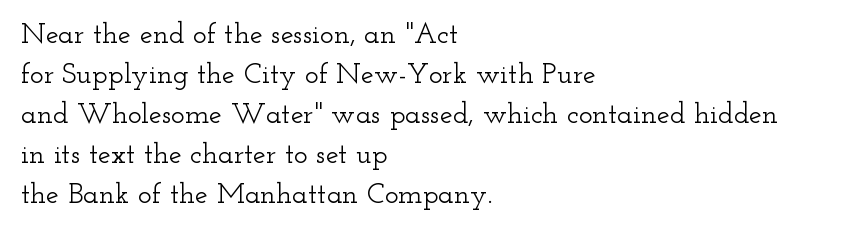
The image shows 29 px wide serif type, upright; set left-aligned, normal line spacing (1.38x), normal letter spacing, not underlined; low stroke contrast and a small x-height.
